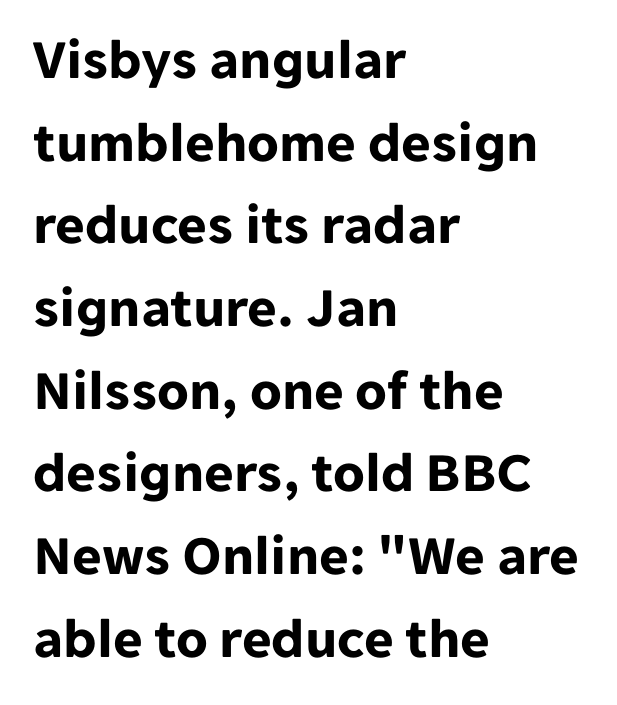
{"serif": "no", "italic": "no", "bold": "yes", "weight": "bold", "width": "normal", "stroke_contrast": "low", "x_height": "medium", "monospaced": "no", "underline": "no", "align": "left", "line_spacing": "normal", "line_spacing_ratio": 1.45, "letter_spacing": "normal", "letter_spacing_em": 0.0, "glyph_px": 57}
